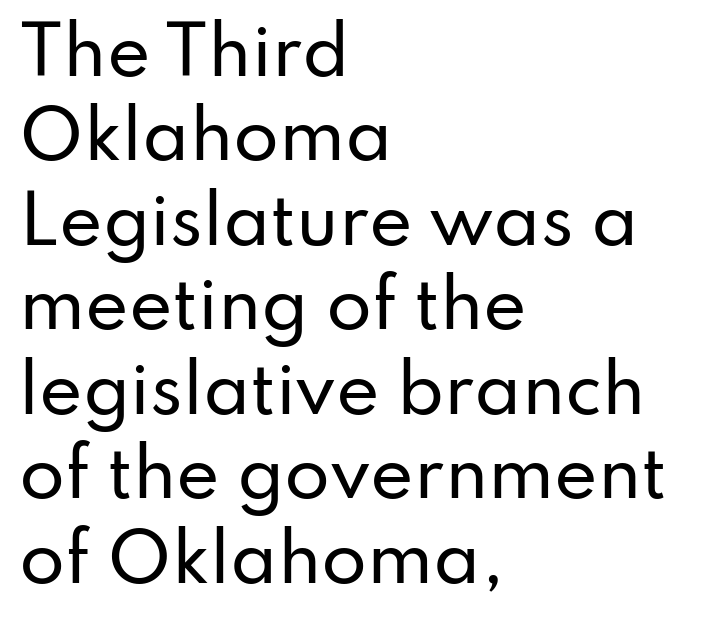
Q: Is the text italic (slanted)? A: No, it is upright.
Q: Is the typeface a serif or a sans-serif typeface? A: Sans-serif.
Q: Is the text underlined? A: No.
Q: How is the paragraph aligned? A: Left-aligned.
Q: Is the spacing between letters normal or unusually wide? A: Normal.
Q: Is the spacing between lines tight, normal or loose? A: Normal.
Q: Width (condensed, normal, or wide)? A: Normal.
Q: Stroke contrast? A: Low.
Q: x-height? A: Small.
Q: Monospaced? A: No.
